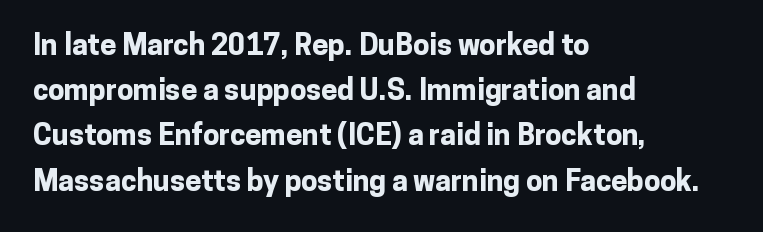
The letters advance in unequal steps, a hallmark of proportional type. The face used here has the dense, thick strokes of a bold. A normal amount of white space separates one row of letters from the next. No italicization has been applied; the sample stays upright. A typesetter would call this zero additional tracking. The gap between lines stays unmarked.
